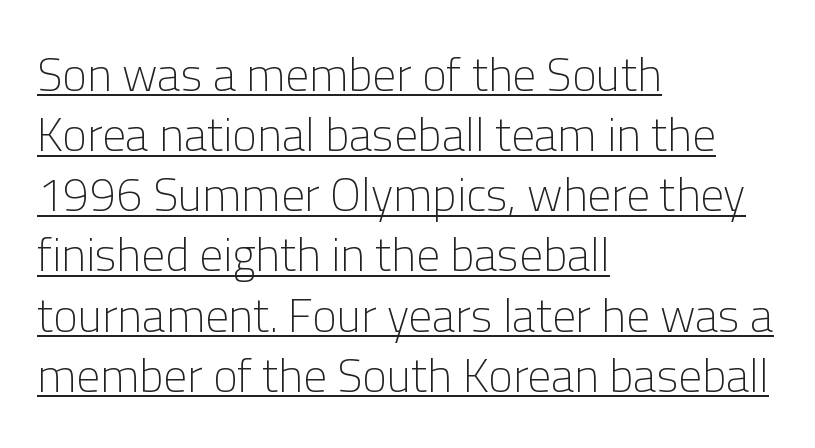
{"serif": "no", "italic": "no", "bold": "no", "weight": "light", "width": "normal", "stroke_contrast": "low", "x_height": "medium", "monospaced": "no", "underline": "yes", "align": "left", "line_spacing": "normal", "line_spacing_ratio": 1.28, "letter_spacing": "normal", "letter_spacing_em": 0.0, "glyph_px": 47}
